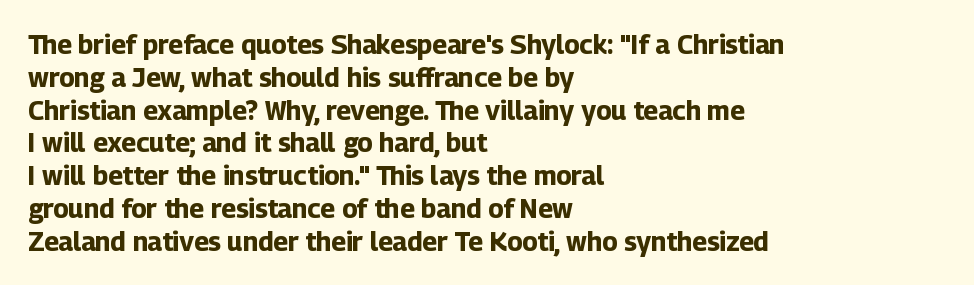
Reading down the column, the eye jumps a familiar distance to each next line. The passage shown is not underscored anywhere. Its strokes are broad and dark, the hallmark of bold type. Quick note: not italic, upright. Observe the ordinary spacing: letters are neighbours, not strangers. Line beginnings align vertically; line endings do not.
